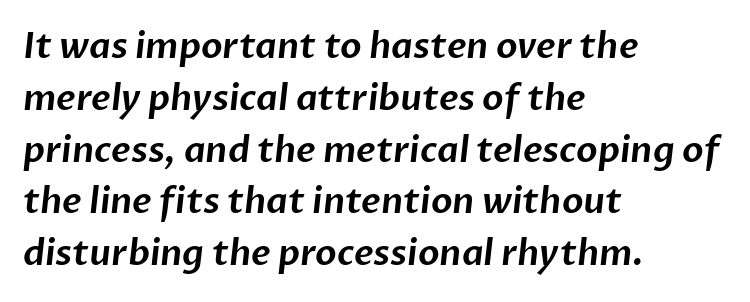
The image shows 35 px sans-serif type; set left-aligned, normal line spacing (1.48x), normal letter spacing, not underlined; low stroke contrast and a medium x-height.
